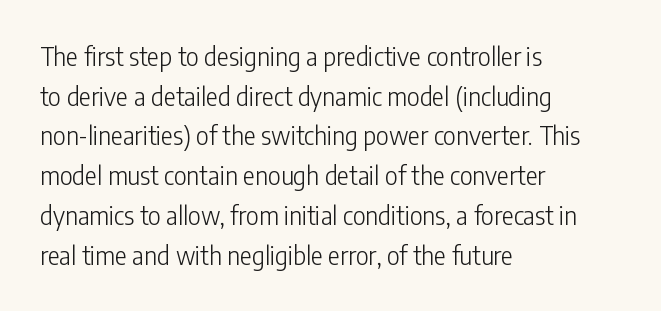
The image shows 25 px text type, upright; set left-aligned, normal line spacing (1.59x), normal letter spacing, not underlined.
